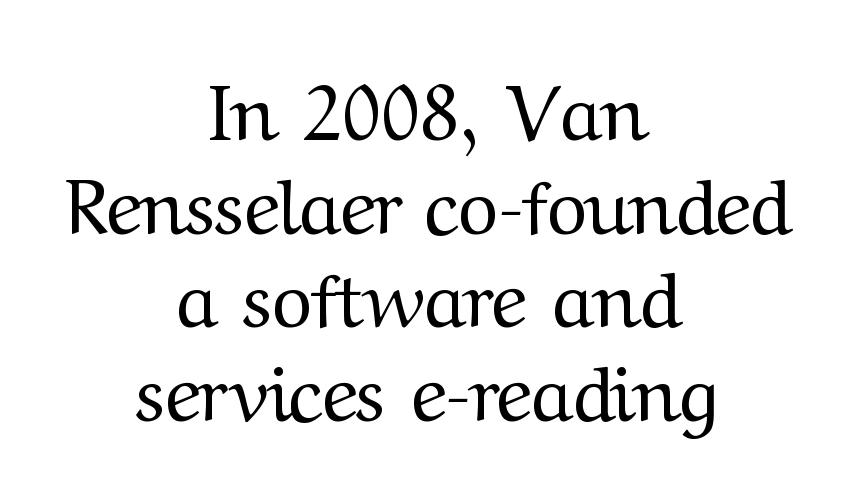
Check the space under the baseline: it is left empty. Ink coverage per letter is moderate at most. The line texture is even and compact thanks to regular tracking. Notice how the passage keeps no hard edge, just a central spine. What kind of face is this? One with serifs.
